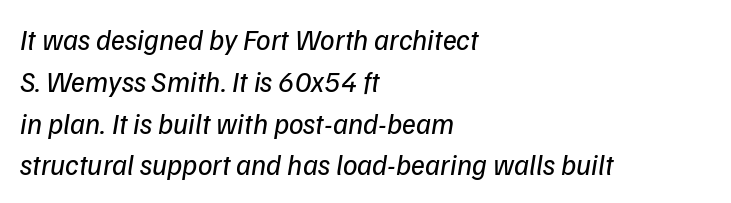
Q: Is the text bold? A: No.
Q: Is the typeface a serif or a sans-serif typeface? A: Sans-serif.
Q: Is the text underlined? A: No.
Q: How is the paragraph aligned? A: Left-aligned.
Q: Is the spacing between letters normal or unusually wide? A: Normal.
Q: Is the spacing between lines tight, normal or loose? A: Normal.
Q: Width (condensed, normal, or wide)? A: Normal.
Q: Stroke contrast? A: Low.
Q: x-height? A: Medium.
Q: Monospaced? A: No.
